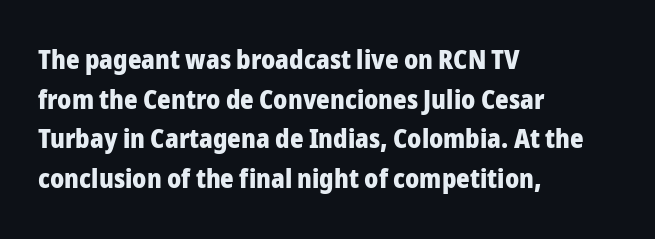
Q: Is the text bold? A: Yes.
Q: Is the text italic (slanted)? A: No, it is upright.
Q: Is the text underlined? A: No.
Q: How is the paragraph aligned? A: Left-aligned.
Q: Is the spacing between letters normal or unusually wide? A: Normal.
Q: Is the spacing between lines tight, normal or loose? A: Normal.
